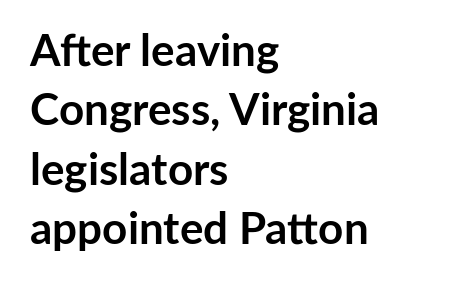
Q: Is the text bold? A: Yes.
Q: Is the text italic (slanted)? A: No, it is upright.
Q: Is the typeface a serif or a sans-serif typeface? A: Sans-serif.
Q: Is the text underlined? A: No.
Q: How is the paragraph aligned? A: Left-aligned.
Q: Is the spacing between letters normal or unusually wide? A: Normal.
Q: Is the spacing between lines tight, normal or loose? A: Normal.
Q: Width (condensed, normal, or wide)? A: Normal.
Q: Stroke contrast? A: Low.
Q: x-height? A: Medium.
Q: Monospaced? A: No.
